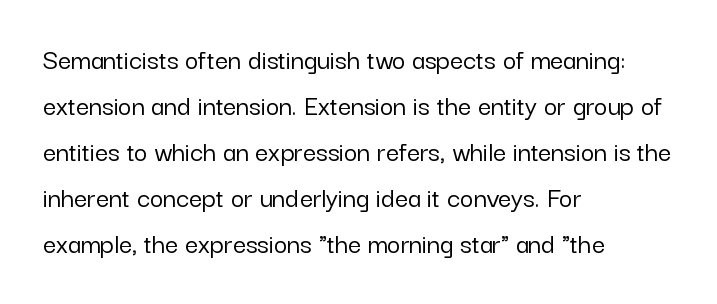
The image shows 29 px sans-serif type, upright; set left-aligned, normal line spacing (1.59x), normal letter spacing, not underlined; low stroke contrast and a medium x-height.
